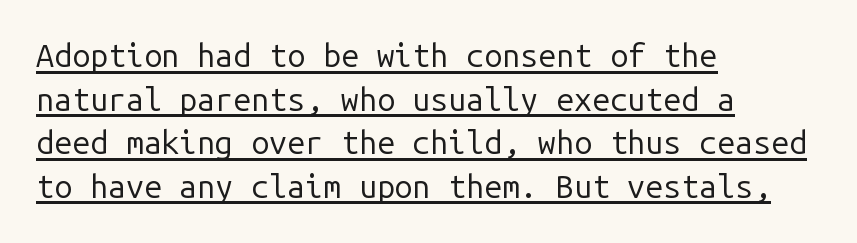
The image shows 32 px regular-weight sans-serif type, upright, monospaced; set left-aligned, normal line spacing (1.36x), normal letter spacing, underlined; low stroke contrast and a medium x-height.
